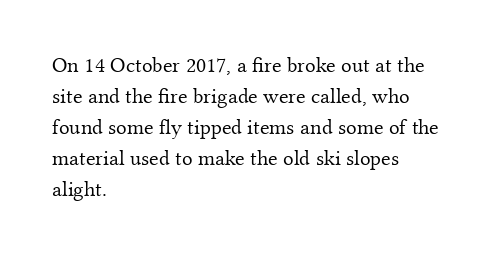
{"italic": "no", "bold": "no", "underline": "no", "align": "left", "line_spacing": "normal", "line_spacing_ratio": 1.41, "letter_spacing": "normal", "letter_spacing_em": 0.0, "glyph_px": 22}
